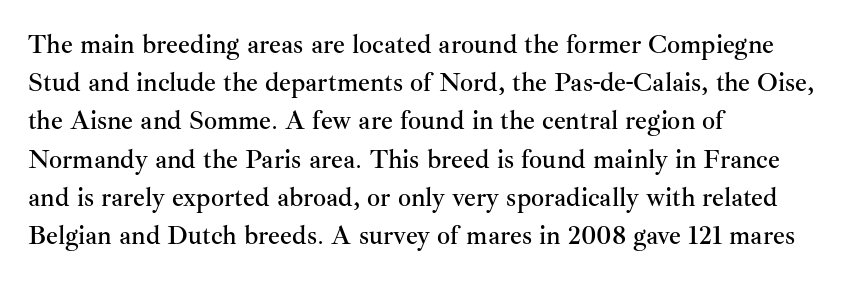
Glance below the letters and you will spot only blank space. Interline gaps are of average width in this sample. The type sits square on the baseline with zero lean. The text block is weighted toward the left margin, trailing off unevenly rightward. These lines keep a tight, regular rhythm from letter to letter.
